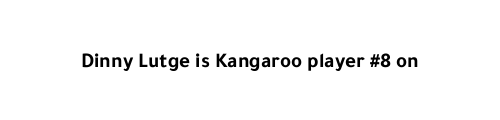
The image shows 21 px bold type, upright; set normal letter spacing, not underlined.
